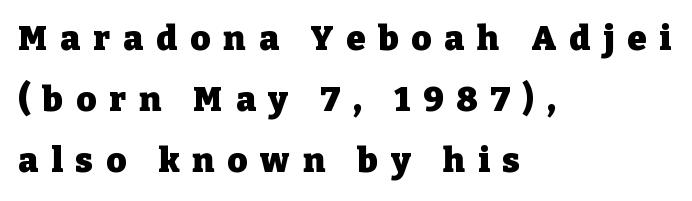
The compositor pushed each line to the left boundary. No italicization has been applied; the sample stays upright. The sample has been set heavy, in full bold. How are the letters spaced? Widely, with obvious added tracking. The face used here is seriffed, in the tradition of book romans.
